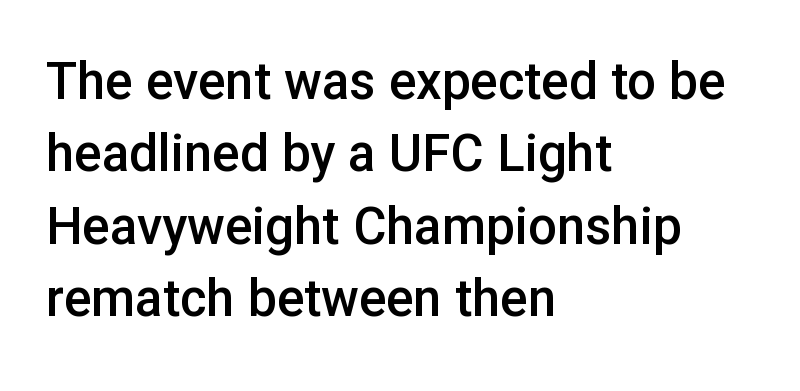
Q: Is the text bold? A: Semi-bold.
Q: Is the text italic (slanted)? A: No, it is upright.
Q: Is the typeface a serif or a sans-serif typeface? A: Sans-serif.
Q: Is the text underlined? A: No.
Q: How is the paragraph aligned? A: Left-aligned.
Q: Is the spacing between letters normal or unusually wide? A: Normal.
Q: Is the spacing between lines tight, normal or loose? A: Normal.
Q: Width (condensed, normal, or wide)? A: Normal.
Q: Stroke contrast? A: Low.
Q: x-height? A: Medium.
Q: Monospaced? A: No.
